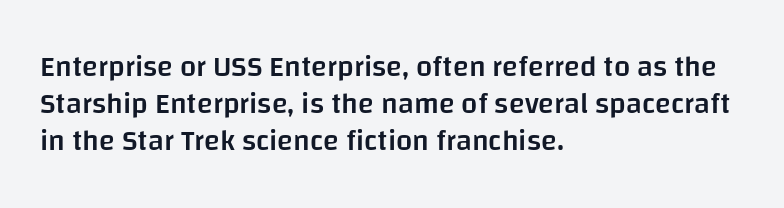
The sample has been set in demibold, a notch under bold. Proportional: the letters do not fall into vertical columns. These lines stack with their left ends in a neat column. Every character sits straight up, as roman type does. The letterforms sit shoulder to shoulder at normal distance.
